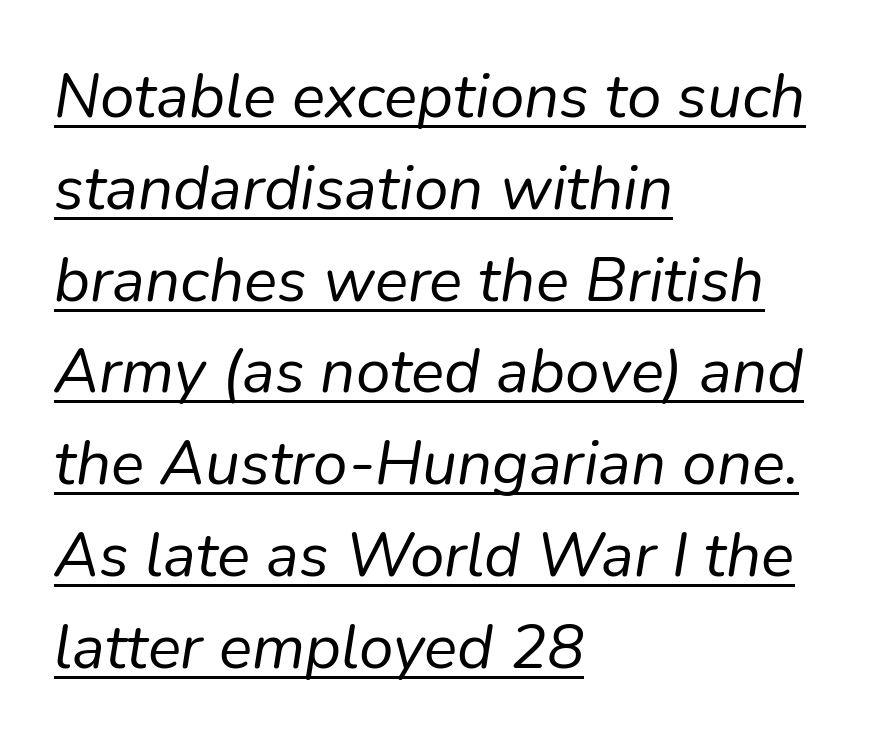
Nothing unusual about the tracking: characters are spaced as the font intends. Quick note: italic. The letters look calm and open, with moderate or lighter stems. A typesetter would call this proportional, since set widths differ per character. In terms of leading, this rendering sits right in the middle. Decoration check: the copy is underlined.
